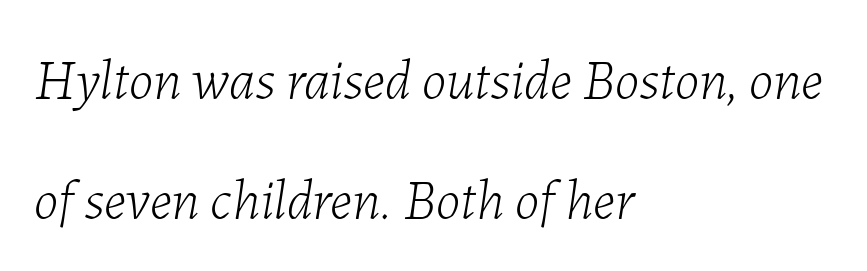
{"italic": "yes", "lean": "right", "slant_degrees": 7, "bold": "no", "weight": "light", "width": "normal", "stroke_contrast": "low", "x_height": "medium", "monospaced": "no", "underline": "no", "align": "left", "line_spacing": "loose", "line_spacing_ratio": 2.15, "letter_spacing": "normal", "letter_spacing_em": 0.0, "glyph_px": 56}
